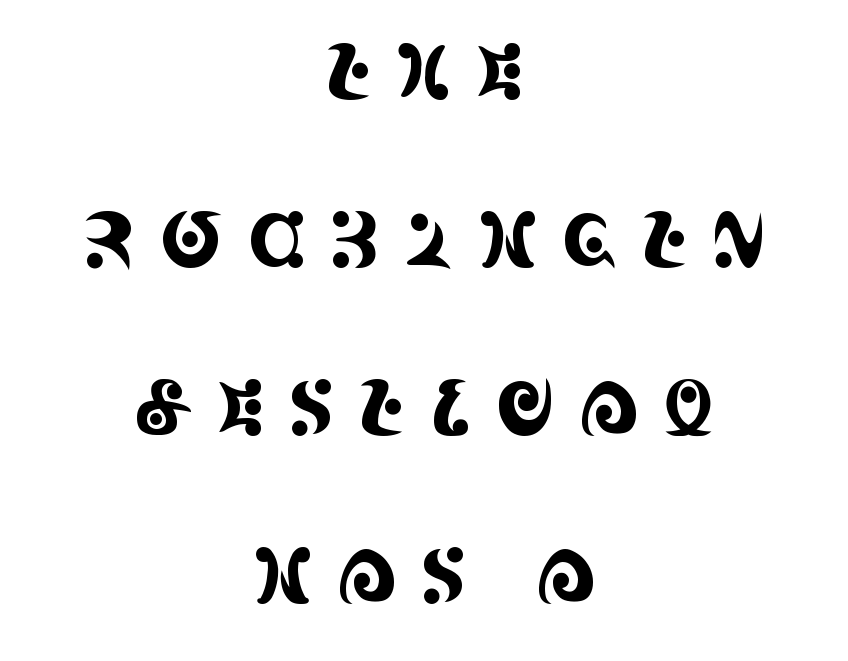
{"serif": "yes", "italic": "no", "width": "condensed", "x_height": "large", "monospaced": "no", "underline": "no", "align": "center", "line_spacing": "loose", "line_spacing_ratio": 2.21, "letter_spacing": "wide", "letter_spacing_em": 0.3, "glyph_px": 76}
